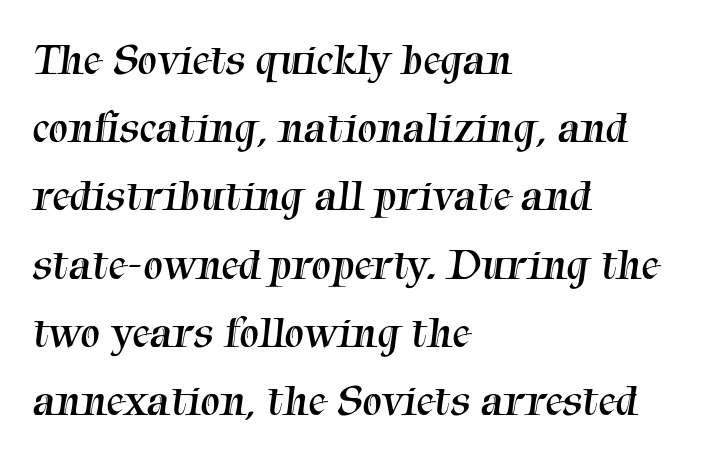
The image shows 44 px regular-weight serif type; set left-aligned, normal line spacing (1.55x), normal letter spacing, not underlined; medium stroke contrast and a medium x-height.
